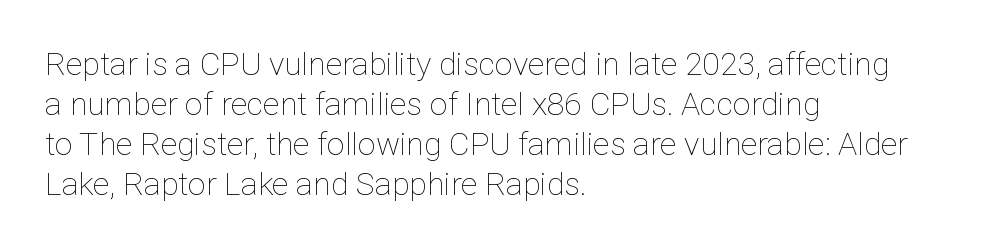
The image shows 32 px thin type, upright; set left-aligned, normal line spacing (1.25x), normal letter spacing, not underlined; low stroke contrast and a medium x-height.
